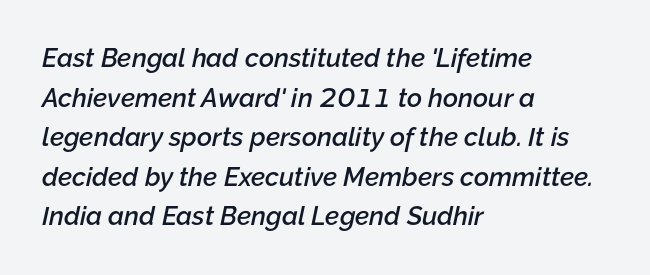
Q: Is the text bold? A: Semi-bold.
Q: Is the text italic (slanted)? A: Yes, it leans right by about 12 degrees.
Q: Is the text underlined? A: No.
Q: How is the paragraph aligned? A: Left-aligned.
Q: Is the spacing between letters normal or unusually wide? A: Normal.
Q: Is the spacing between lines tight, normal or loose? A: Normal.
